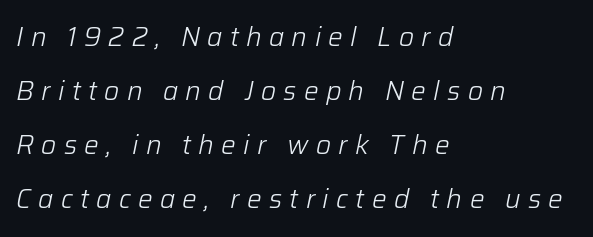
{"italic": "yes", "lean": "right", "slant_degrees": 12, "bold": "no", "underline": "no", "align": "left", "line_spacing": "loose", "line_spacing_ratio": 2.08, "letter_spacing": "wide", "letter_spacing_em": 0.28, "glyph_px": 26}
